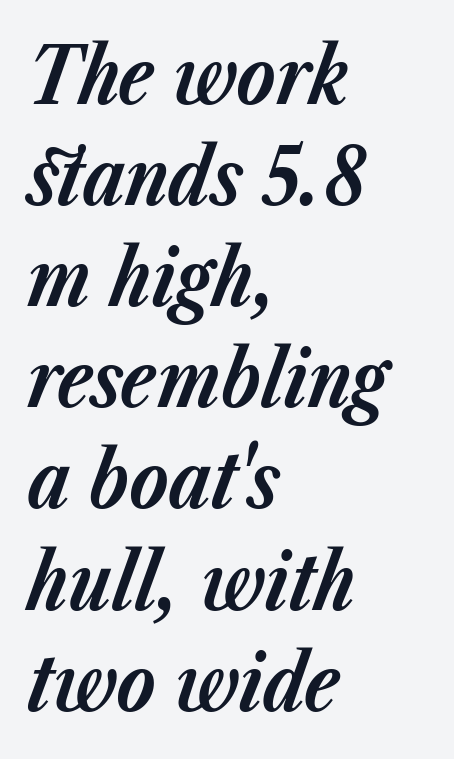
The image shows 79 px bold type, italic (leaning right); set left-aligned, normal line spacing (1.28x), normal letter spacing, not underlined; low stroke contrast and a medium x-height.
